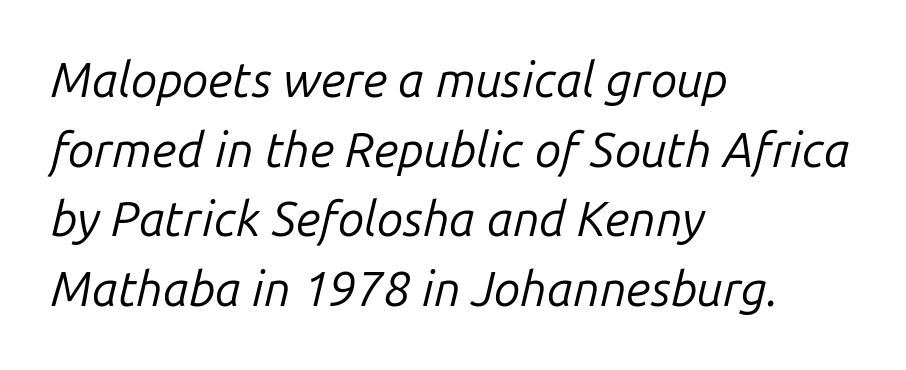
Only glyphs here, with clear space below each row. The rendering uses a moderate line-height, typical for paragraphs. How are the letters spaced? Ordinarily, with no added tracking. Teacher's note: observe the even left margin — that is flush-left alignment.
